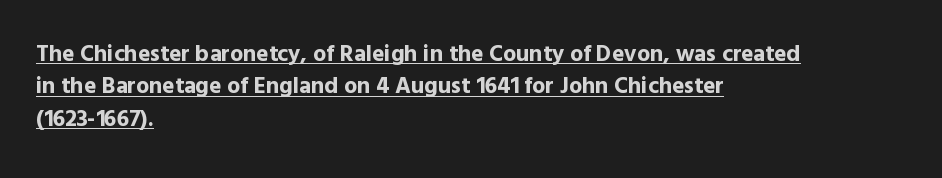
The image shows 23 px bold type, upright; set left-aligned, normal line spacing (1.41x), normal letter spacing, underlined.
